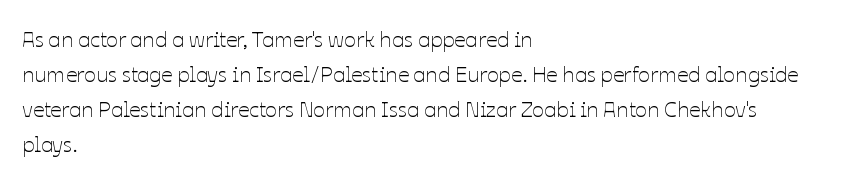
The image shows 22 px text type, upright; set left-aligned, normal line spacing (1.59x), normal letter spacing, not underlined.
